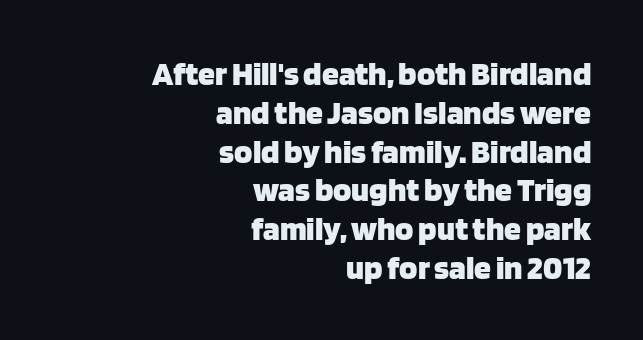
In terms of letterspacing, this is plain default setting. Is there any slant? The stems are plumb. Summary of weight: heavy, a full bold. Leading: reduced.
